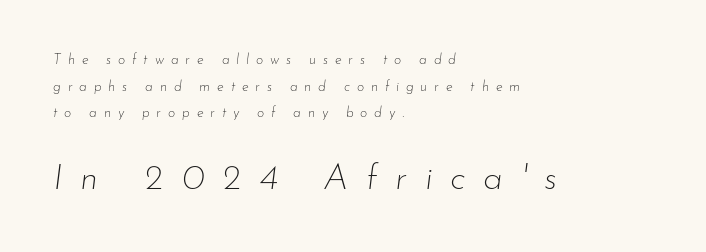
You can tell it's italic because the verticals aren't actually vertical. The letters advance in unequal steps, a hallmark of proportional type. The typesetter chose a ragged-right arrangement here. The area under the type is left untouched.
